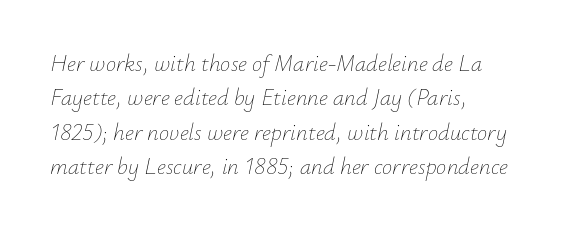
Only glyphs here, with clear space below each row. Compared with typical paragraphs, the rows here are spaced about the same. These lines stack with their left ends in a neat column. Look at the tracking — it's just the regular setting, nothing added. Rendered with sloped, italic letterforms. Nothing heavy about these letters — not bold at all.
